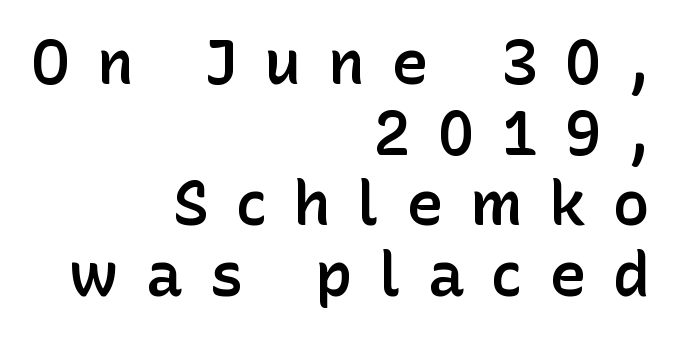
Notice how descenders almost collide with the ascenders below — that's tight leading. The typography opts for an upright posture over an oblique one. The tracking reads as deliberately expanded to a designer's eye. The letters advance in unequal steps, a hallmark of proportional type. Moderately thickened strokes mark this as semibold type.
